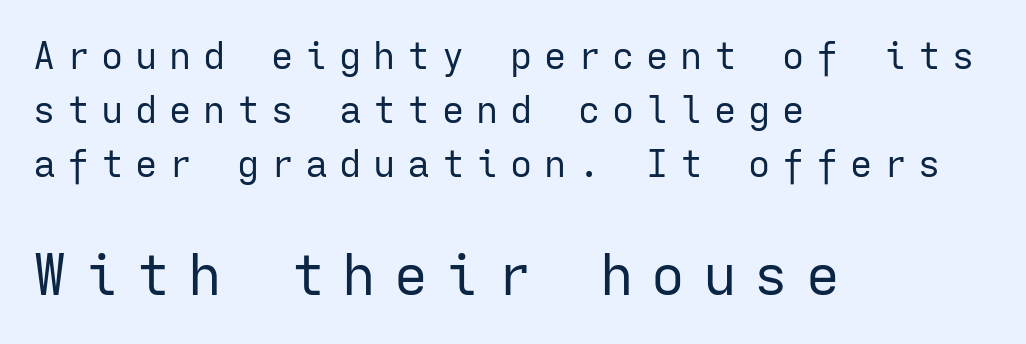
The image shows 56 px regular-weight sans-serif type, upright, monospaced; set left-aligned, normal line spacing (1.46x), unusually wide letter spacing (+0.32 em), not underlined; the second (bottom) block is 1.51x larger; low stroke contrast and a medium x-height.
